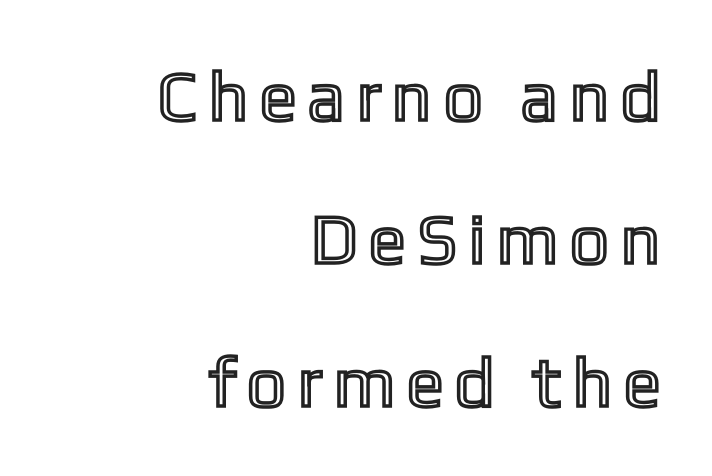
{"italic": "no", "width": "condensed", "x_height": "medium", "monospaced": "no", "underline": "no", "align": "right", "line_spacing": "loose", "line_spacing_ratio": 2.04, "letter_spacing": "wide", "letter_spacing_em": 0.23, "glyph_px": 70}
